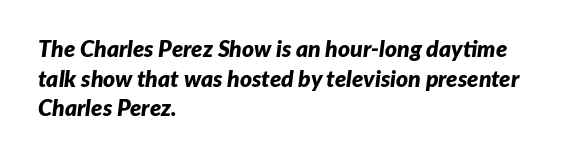
The image shows 23 px bold type, italic (leaning right); set left-aligned, normal line spacing (1.29x), normal letter spacing, not underlined.
